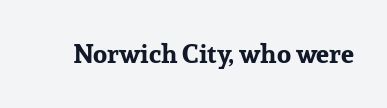
The image shows 26 px bold type, upright; set normal letter spacing, not underlined.
